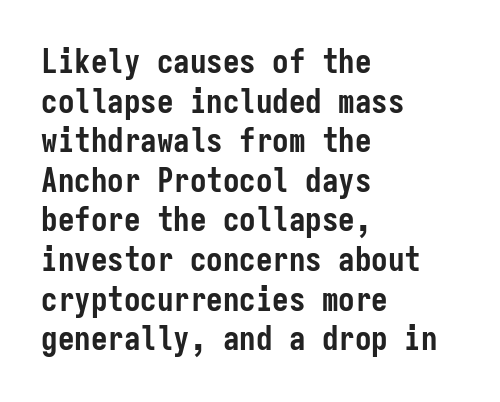
Q: Is the text bold? A: Yes.
Q: Is the text italic (slanted)? A: No, it is upright.
Q: Is the typeface a serif or a sans-serif typeface? A: Sans-serif.
Q: Is the text underlined? A: No.
Q: How is the paragraph aligned? A: Left-aligned.
Q: Is the spacing between letters normal or unusually wide? A: Normal.
Q: Width (condensed, normal, or wide)? A: Condensed.
Q: Stroke contrast? A: Low.
Q: x-height? A: Medium.
Q: Monospaced? A: Yes.
